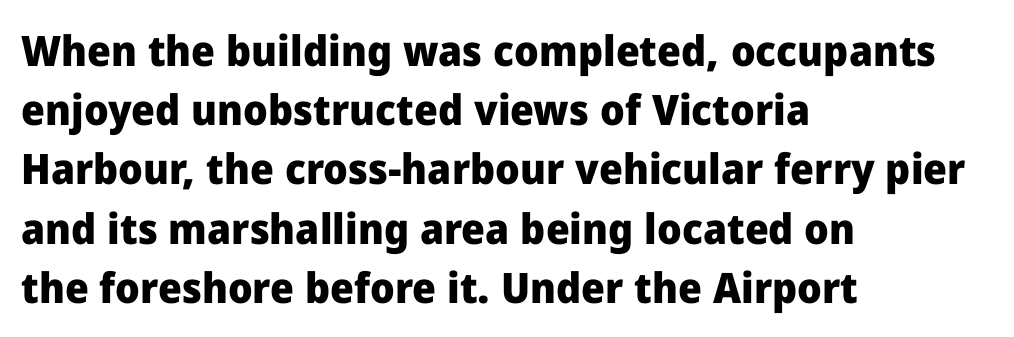
In terms of weight, the rendering is a true, heavy bold. This sample keeps an unexceptional amount of space between lines. A typesetter would mark this as roman, not italic. Nobody drew a line under any word here. The line texture is even and compact thanks to regular tracking.
